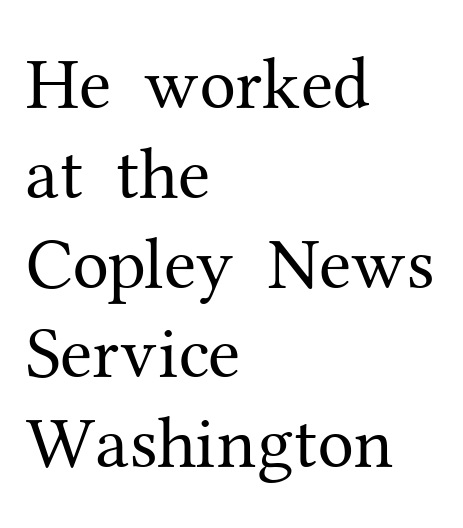
The axis of the letterforms is exactly vertical. The ragged edge is on the right, which tells us the setting is flush left. A typesetter would call this zero additional tracking. Does the type have serifs? Yes, each stem ends in a small foot. Is this a fixed-width face? No — the glyphs have proportional, varying widths.
